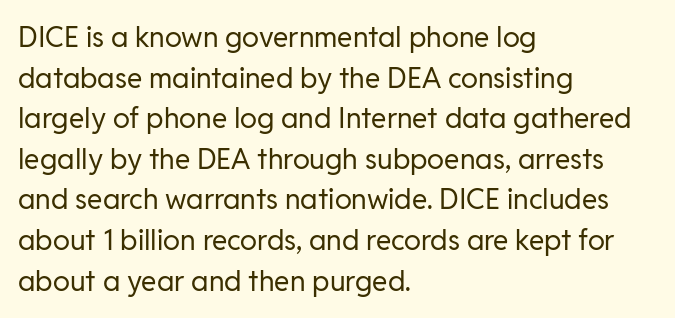
The image shows 28 px regular-weight sans-serif type, upright; set left-aligned, normal line spacing (1.45x), normal letter spacing, not underlined; low stroke contrast and a medium x-height.
